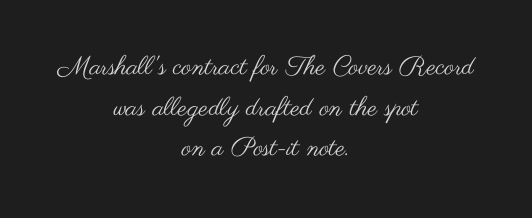
The image shows 26 px text type; set centered, normal line spacing (1.56x), normal letter spacing, not underlined.
